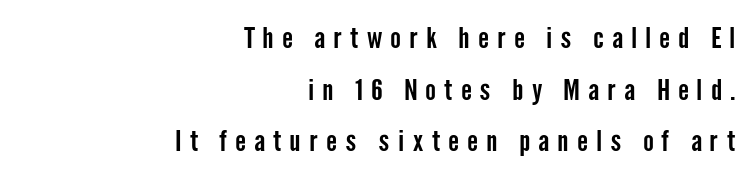
This sample is right-justified, so line beginnings fall wherever the words allow. The rendering inserts visible extra space after every character. A clean baseline with only descenders dipping below it. Serif or sans? Sans — the stroke terminals are bare. Looks like regular typesetting: each glyph gets only the width it needs.
